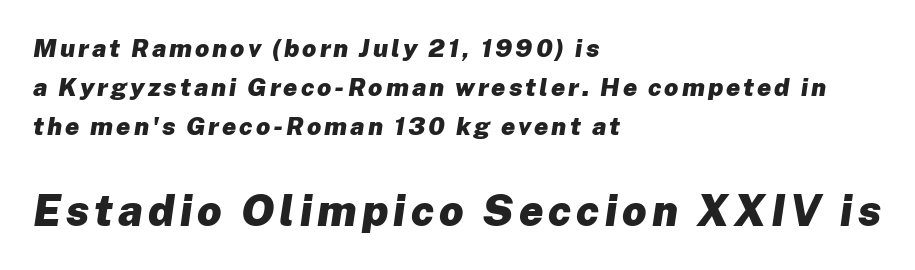
The sample has been set heavy, in full bold. The rendering uses natural spacing where letterforms have individual widths. Regarding leading, the lines here are spaced in the standard way. Type size steps up from the first block to the second. A bare baseline throughout the passage. The text carries the slant typical of an italic or oblique font.
